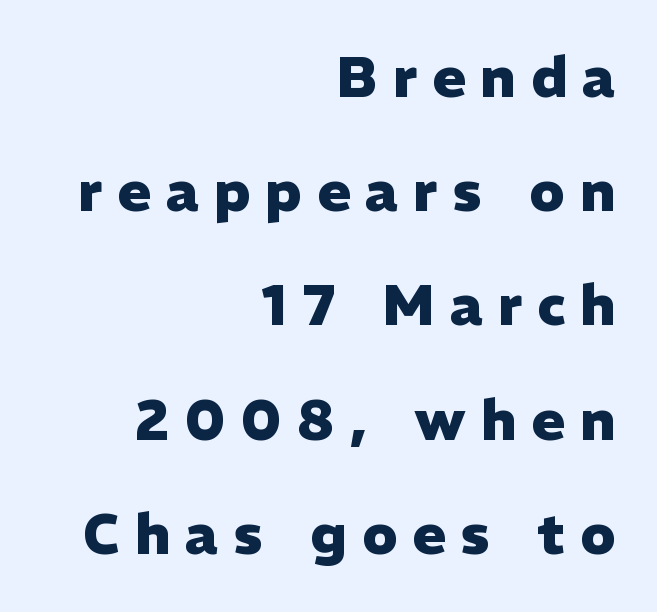
Here the designer chose a conventional face with non-uniform glyph widths. The passage is arranged like a letterhead date or caption credit — flush right. If you drew a line through each stem, it would be perfectly vertical. Nope, no serifs anywhere on these letters.
